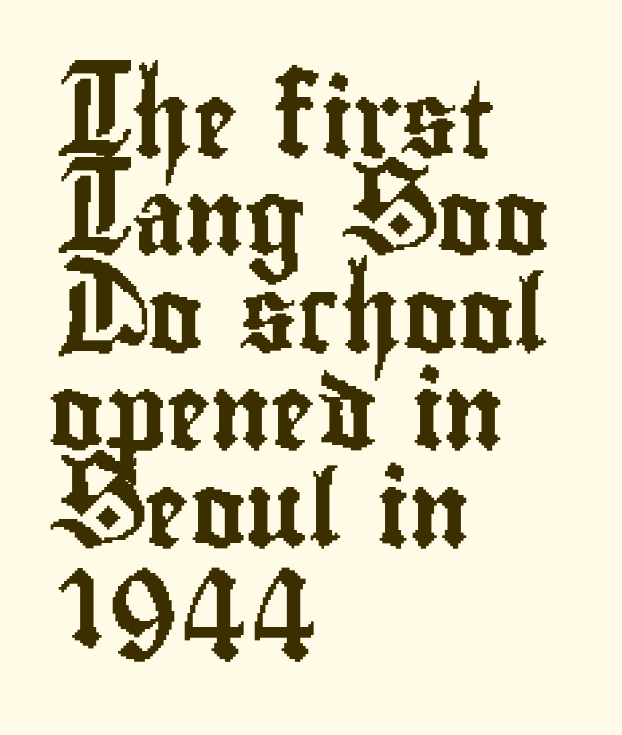
Q: Is the text italic (slanted)? A: No, it is upright.
Q: Is the typeface a serif or a sans-serif typeface? A: Sans-serif.
Q: Is the text underlined? A: No.
Q: How is the paragraph aligned? A: Left-aligned.
Q: Is the spacing between letters normal or unusually wide? A: Normal.
Q: Is the spacing between lines tight, normal or loose? A: Normal.
Q: Width (condensed, normal, or wide)? A: Condensed.
Q: Stroke contrast? A: Low.
Q: x-height? A: Small.
Q: Monospaced? A: No.
